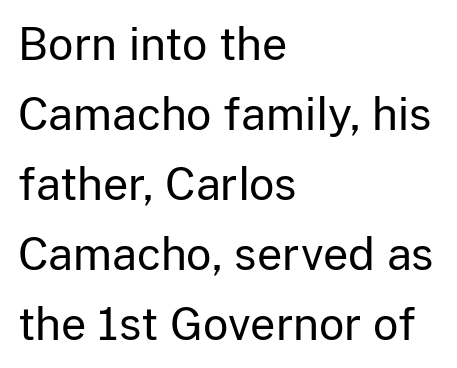
The image shows 44 px regular-weight sans-serif type, upright; set left-aligned, normal line spacing (1.59x), normal letter spacing, not underlined; low stroke contrast and a medium x-height.
